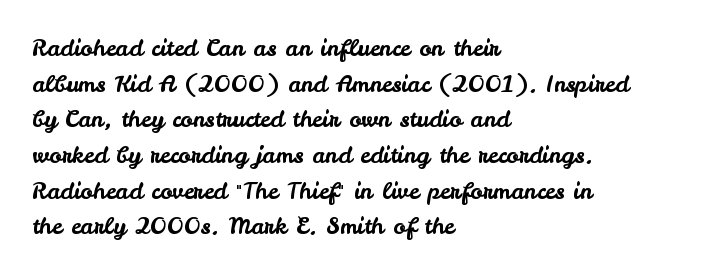
Every row of glyphs begins at an identical x-position on the left. The passage shown has conventional tracking throughout. Letters rest on an invisible, unmarked baseline. In terms of leading, this rendering sits right in the middle.
